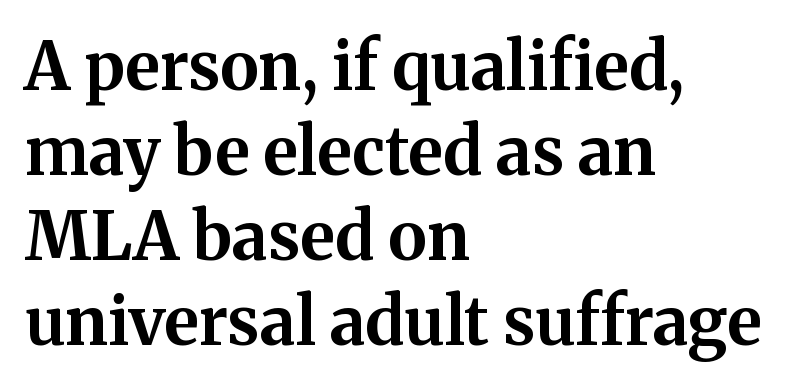
Horizontally, the lines are justified to the leading edge only. Typographic density is high because the face is bold. This sample keeps an unexceptional amount of space between lines. Anything drawn beneath the words? Only blank space. A typesetter would call this proportional, since set widths differ per character.
